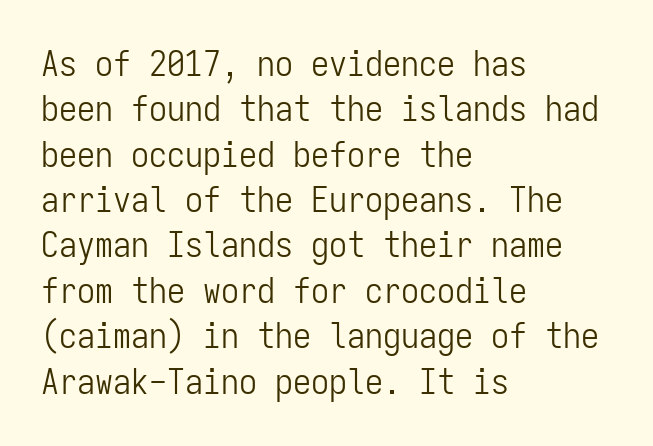
Alignment: flush left. The weight would be labelled regular, book, light, or lighter still. Caption: standard tracking, unaltered. Do the characters align in a grid? Yes, the font is monospaced.
